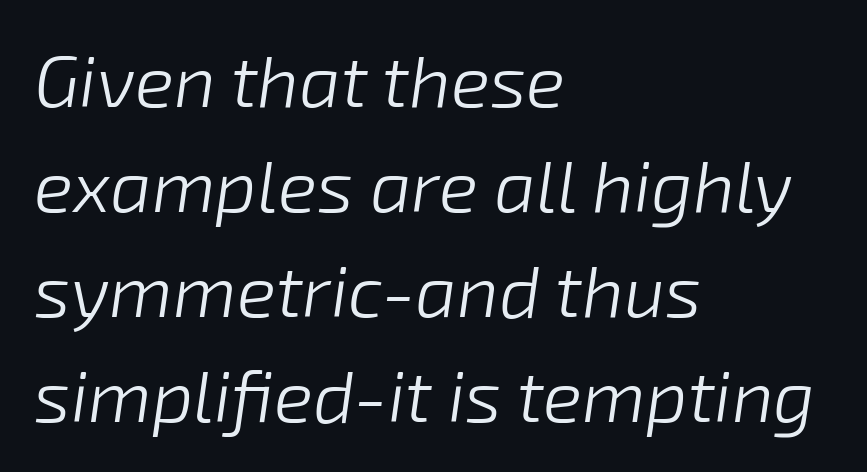
Q: Is the text bold? A: No.
Q: Is the text italic (slanted)? A: Yes, it leans right by about 8 degrees.
Q: Is the text underlined? A: No.
Q: How is the paragraph aligned? A: Left-aligned.
Q: Is the spacing between letters normal or unusually wide? A: Normal.
Q: Is the spacing between lines tight, normal or loose? A: Normal.
Q: Width (condensed, normal, or wide)? A: Normal.
Q: Stroke contrast? A: Low.
Q: x-height? A: Medium.
Q: Monospaced? A: No.
